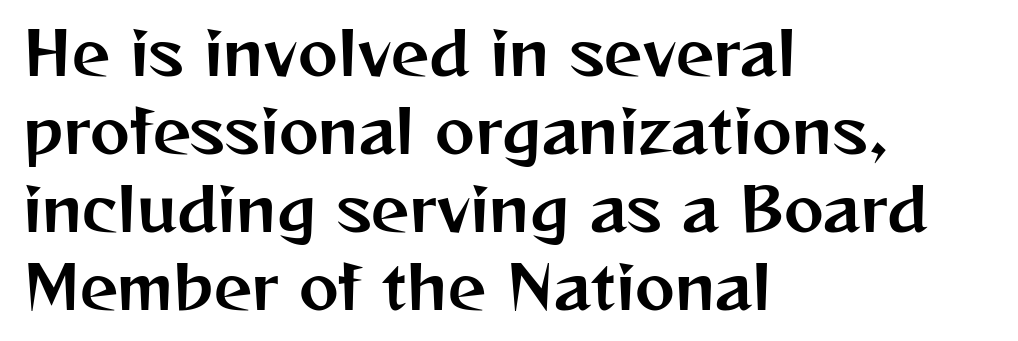
Q: Is the text italic (slanted)? A: No, it is upright.
Q: Is the typeface a serif or a sans-serif typeface? A: Sans-serif.
Q: Is the text underlined? A: No.
Q: How is the paragraph aligned? A: Left-aligned.
Q: Is the spacing between letters normal or unusually wide? A: Normal.
Q: Is the spacing between lines tight, normal or loose? A: Normal.
Q: Width (condensed, normal, or wide)? A: Normal.
Q: Stroke contrast? A: Medium.
Q: x-height? A: Medium.
Q: Monospaced? A: No.
